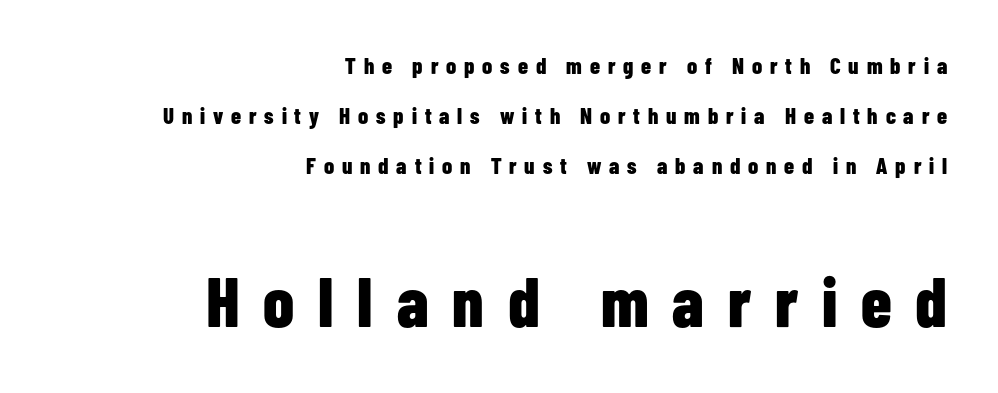
The lines are spread far apart with generous leading. Proportional: the letters do not fall into vertical columns. The letters stand upright; this is a roman face. The passage shown is emphatically bold.
